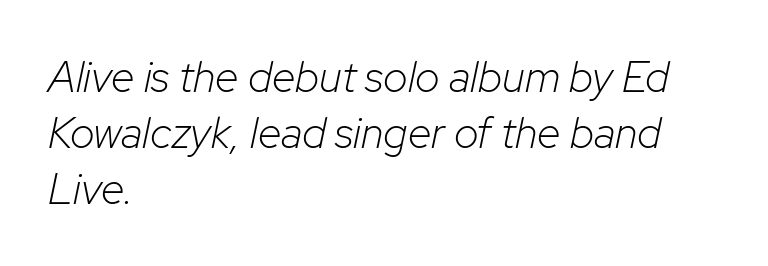
Q: Is the text bold? A: No.
Q: Is the text italic (slanted)? A: Yes, it leans right by about 12 degrees.
Q: Is the text underlined? A: No.
Q: How is the paragraph aligned? A: Left-aligned.
Q: Is the spacing between letters normal or unusually wide? A: Normal.
Q: Is the spacing between lines tight, normal or loose? A: Normal.
Q: Width (condensed, normal, or wide)? A: Normal.
Q: Stroke contrast? A: Low.
Q: x-height? A: Medium.
Q: Monospaced? A: No.
